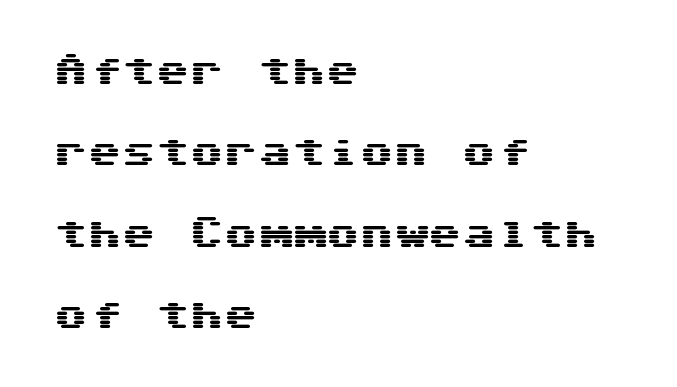
{"serif": "no", "italic": "no", "width": "wide", "stroke_contrast": "medium", "x_height": "medium", "underline": "no", "align": "left", "line_spacing": "loose", "line_spacing_ratio": 2.39, "letter_spacing": "normal", "letter_spacing_em": 0.0, "glyph_px": 34}
